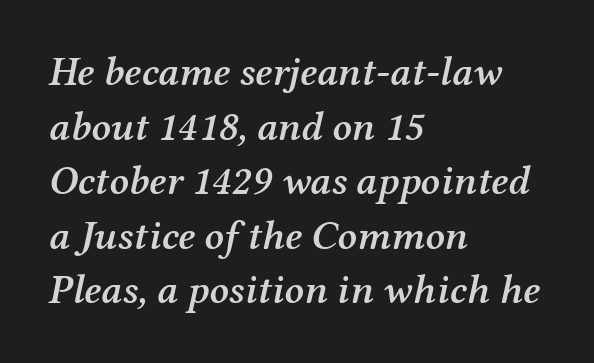
Here the designer chose a conventional face with non-uniform glyph widths. Casual observation: everything's shoved over to the left. As a designer I'd log this as weight 600, semibold. The rendering keeps characters at their native spacing. Only glyphs here, with clear space below each row. It's the slanting kind of type.
